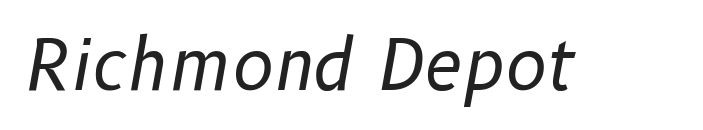
The image shows 70 px regular-weight type, italic (leaning right); set normal letter spacing, not underlined; low stroke contrast and a medium x-height.
